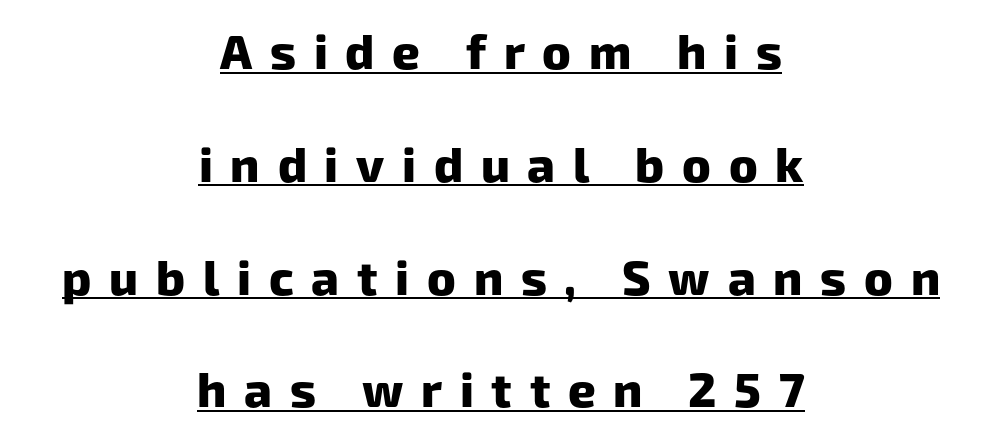
Q: Is the text bold? A: Yes.
Q: Is the typeface a serif or a sans-serif typeface? A: Sans-serif.
Q: Is the text underlined? A: Yes.
Q: How is the paragraph aligned? A: Centered.
Q: Is the spacing between letters normal or unusually wide? A: Unusually wide.
Q: Is the spacing between lines tight, normal or loose? A: Loose.
Q: Width (condensed, normal, or wide)? A: Normal.
Q: Stroke contrast? A: Low.
Q: x-height? A: Medium.
Q: Monospaced? A: No.
